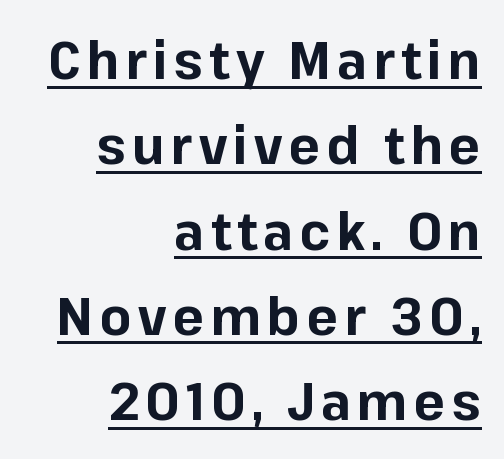
You can tell it's not italic because the verticals are truly vertical. This rendering uses right alignment, leaving the left contour irregular. Rows of type keep a routine distance in the vertical direction. To sum up the face: it is a sans, with no serifs.
